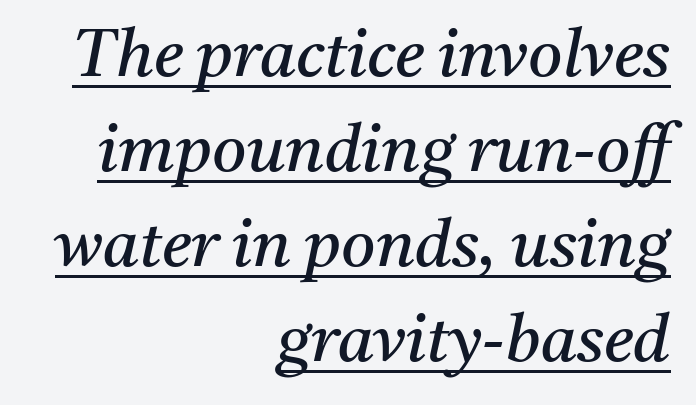
{"serif": "yes", "italic": "yes", "lean": "right", "slant_degrees": 11, "bold": "no", "weight": "regular", "width": "normal", "stroke_contrast": "medium", "x_height": "medium", "monospaced": "no", "underline": "yes", "align": "right", "line_spacing": "normal", "line_spacing_ratio": 1.44, "letter_spacing": "normal", "letter_spacing_em": 0.0, "glyph_px": 66}
